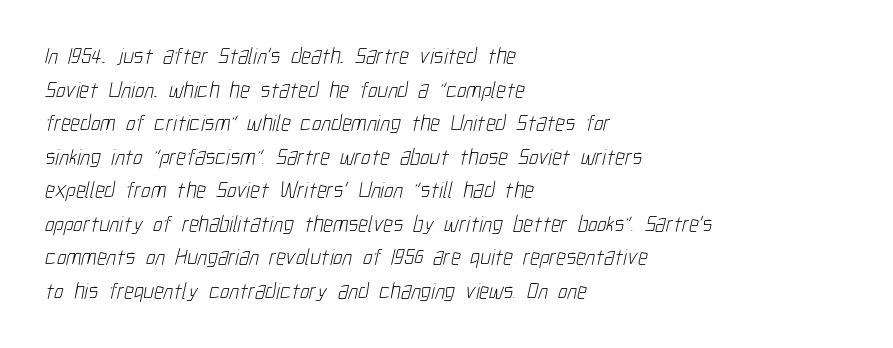
{"bold": "no", "underline": "no", "align": "left", "line_spacing": "normal", "line_spacing_ratio": 1.46, "letter_spacing": "normal", "letter_spacing_em": 0.0, "glyph_px": 23}
